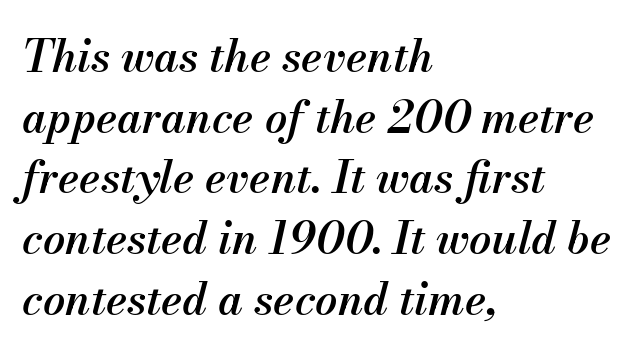
Successive baselines arrive at the customary interval. Note the varied advance widths — an 'i' is clearly narrower than an 'm'. The glyphs are unaccompanied by any horizontal stroke below them. What stands out about the letter spacing? Nothing — it is the standard amount.
